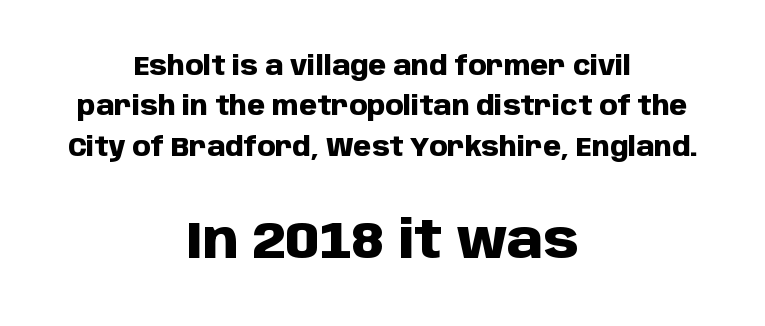
{"serif": "no", "italic": "no", "bold": "yes", "weight": "heavy", "width": "normal", "stroke_contrast": "low", "x_height": "large", "monospaced": "no", "underline": "no", "align": "center", "line_spacing": "normal", "line_spacing_ratio": 1.55, "letter_spacing": "normal", "letter_spacing_em": 0.0, "larger_block": "second", "size_ratio": 2.0, "glyph_px": 52}
